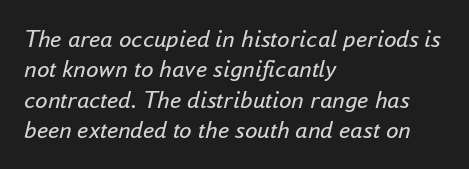
Decoration check: the copy has no underline. Weight: in the light-to-regular range. Does the lettering tilt? It does — this is italic. The typesetter chose a ragged-right arrangement here. Does extra space separate the letters? No, they use regular spacing.
